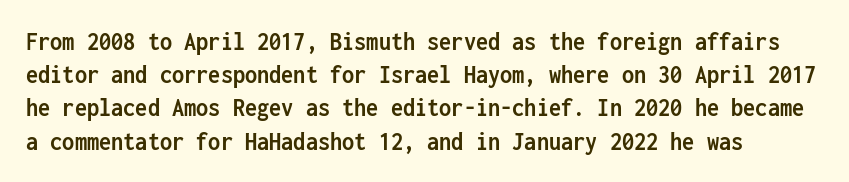
Q: Is the text bold? A: Yes.
Q: Is the text italic (slanted)? A: No, it is upright.
Q: Is the text underlined? A: No.
Q: How is the paragraph aligned? A: Left-aligned.
Q: Is the spacing between letters normal or unusually wide? A: Normal.
